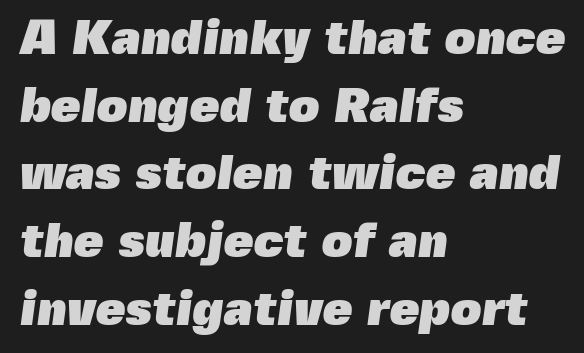
Teacher's note: observe the even left margin — that is flush-left alignment. What weight is shown? A full bold with thick strokes. Grotesque or geometric, the face here clearly has no serifs. Leading matches the norm, producing a regular column.
